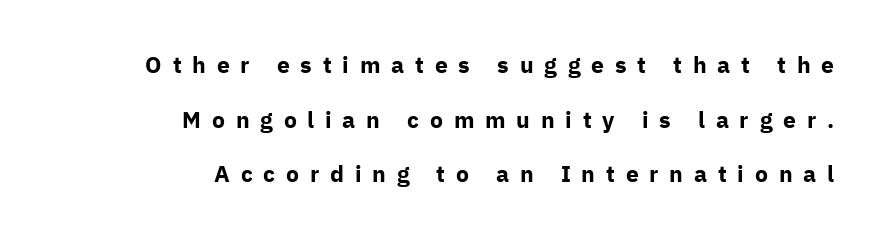
Q: Is the text bold? A: Yes.
Q: Is the text italic (slanted)? A: No, it is upright.
Q: Is the text underlined? A: No.
Q: How is the paragraph aligned? A: Right-aligned.
Q: Is the spacing between letters normal or unusually wide? A: Unusually wide.
Q: Is the spacing between lines tight, normal or loose? A: Loose.
